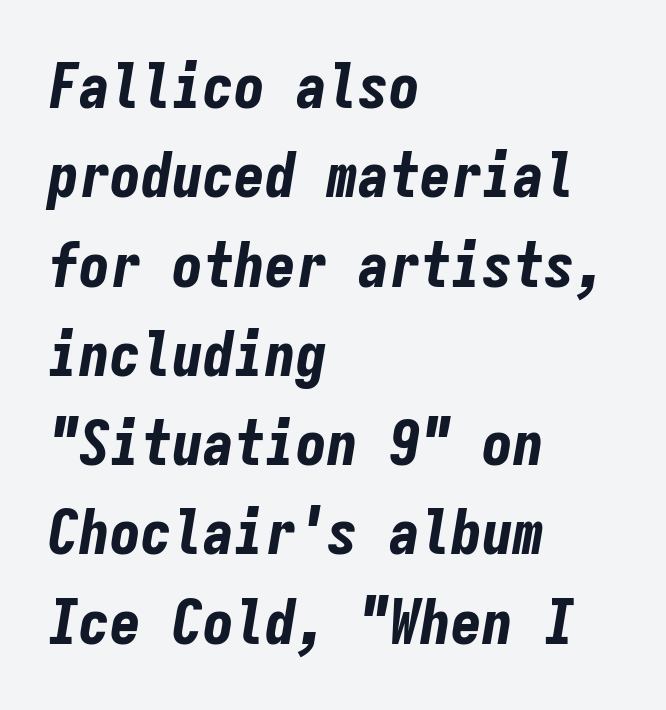
The image shows 62 px bold, condensed type, italic (leaning right), monospaced; set left-aligned, normal line spacing (1.44x), normal letter spacing, not underlined; low stroke contrast and a medium x-height.
